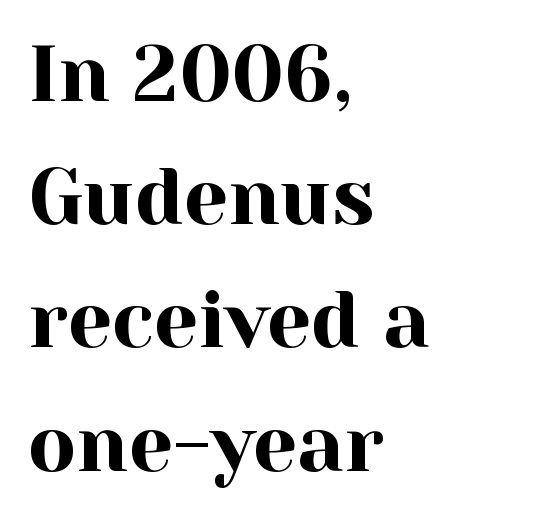
The line texture is even and compact thanks to regular tracking. Only glyphs here, with clear space below each row. The face used here is proportionally spaced, like ordinary book or web type. The type family on display is of the serif kind. Is there much room between lines? A standard amount, neither cramped nor airy.
